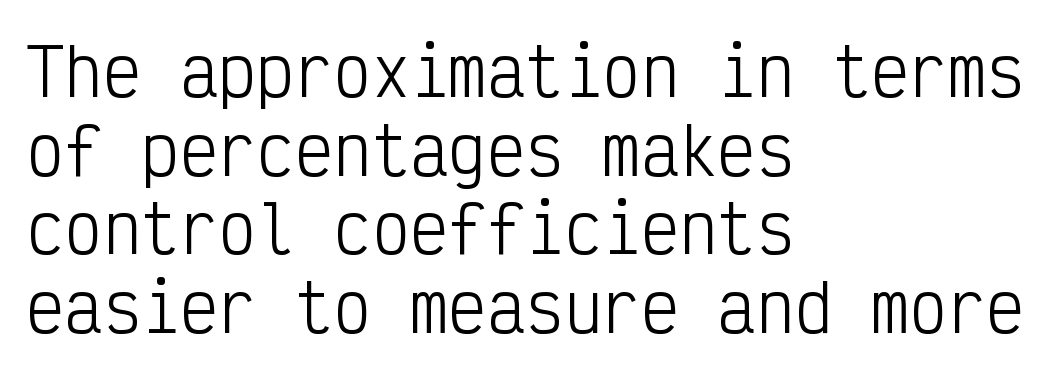
Tracking here is standard; glyphs follow each other at the usual distance. Honestly, there is no underline to notice here at all. Ascenders rise straight up at ninety degrees. Do the characters align in a grid? Yes, the font is monospaced.
